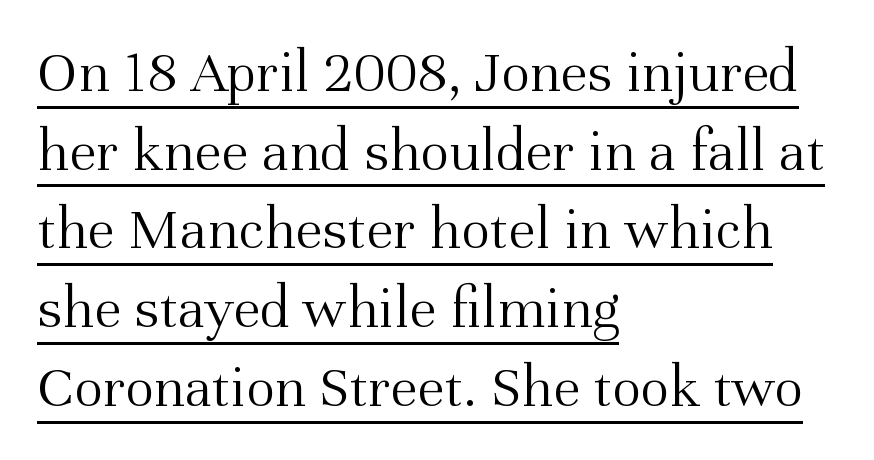
{"serif": "yes", "italic": "no", "bold": "no", "weight": "light", "width": "normal", "stroke_contrast": "medium", "x_height": "medium", "monospaced": "no", "underline": "yes", "align": "left", "line_spacing": "normal", "line_spacing_ratio": 1.29, "letter_spacing": "normal", "letter_spacing_em": 0.0, "glyph_px": 61}
